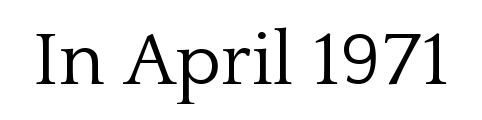
Is there any slant? The stems are plumb. The characters display serif detailing at their extremities. You could not count columns in this text — the font is proportionally spaced. Observe the ordinary spacing: letters are neighbours, not strangers.
